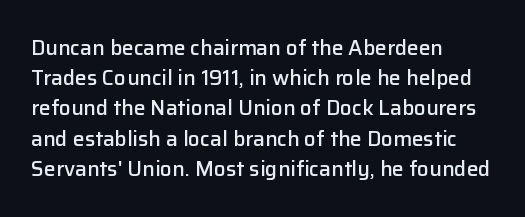
The image shows 21 px text type, upright; set left-aligned, normal line spacing (1.44x), normal letter spacing, not underlined.
